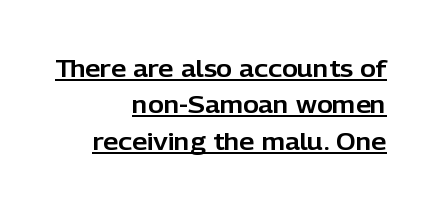
The passage shown has conventional tracking throughout. If you measured baseline to baseline, you'd find a middling distance. Notice how the stems are strictly vertical — no italics here. The lettering is marked with a stroke running underneath it. Casual observation: everything's shoved over to the right.
